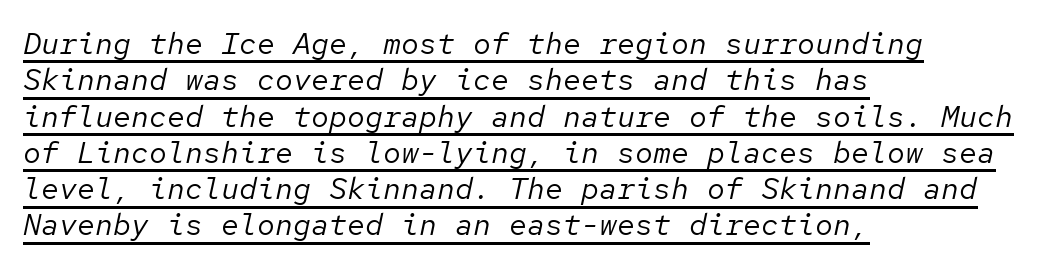
Nothing heavy about these letters — not bold at all. Line starts are locked; line ends wander. A typesetter would call this monospace, since all characters share one set width. Is the letter spacing exaggerated? No — it looks like the ordinary default.
